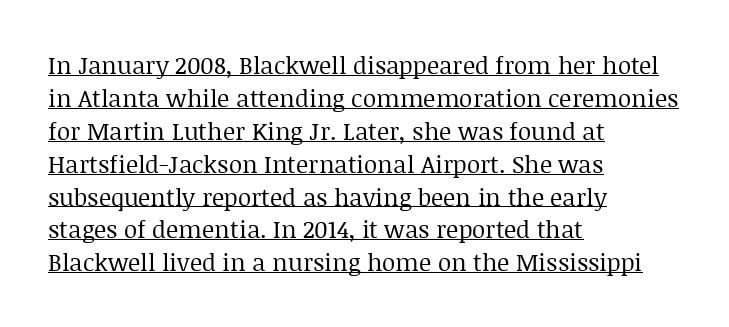
The image shows 24 px text type, upright; set left-aligned, normal line spacing (1.37x), normal letter spacing, underlined.
